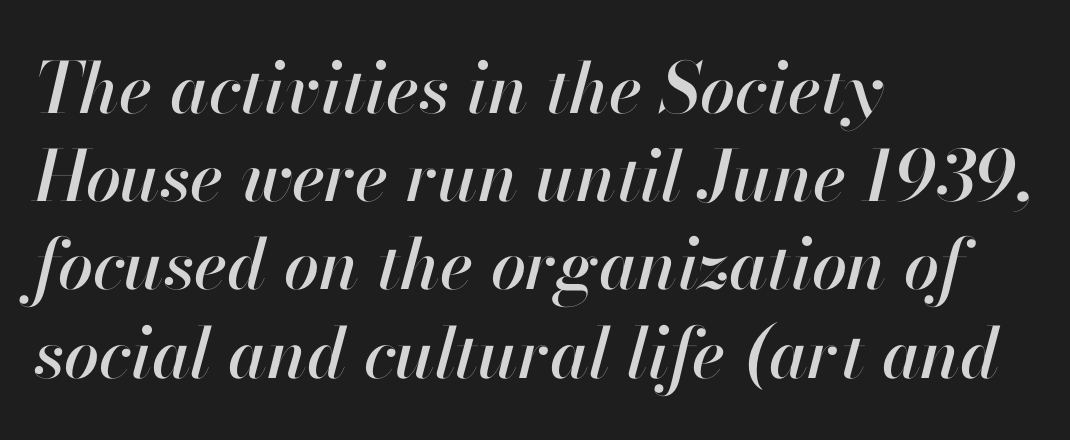
Words appear dense and cohesive because spacing is normal. Descenders are the only things crossing below the line. In terms of posture, this sample is oblique. These lines are rendered in a variable-pitch font. All the whitespace from short lines collects on the right.
